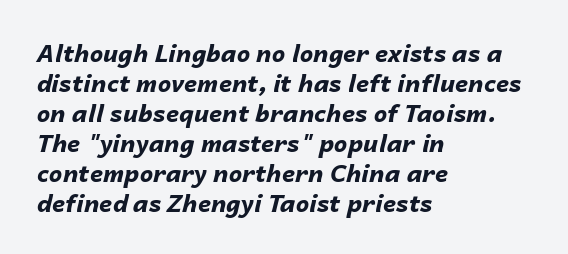
Q: Is the text bold? A: Yes.
Q: Is the text italic (slanted)? A: Yes, it leans right by about 14 degrees.
Q: Is the text underlined? A: No.
Q: How is the paragraph aligned? A: Left-aligned.
Q: Is the spacing between letters normal or unusually wide? A: Normal.
Q: Is the spacing between lines tight, normal or loose? A: Normal.
